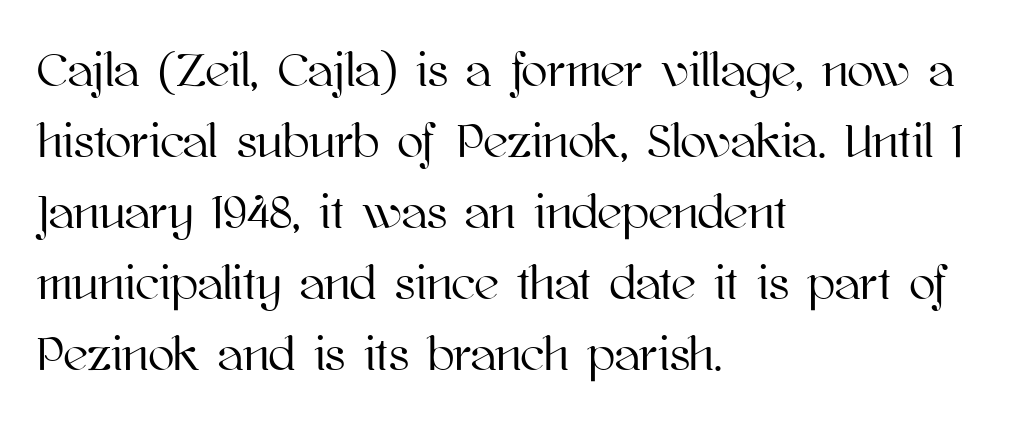
{"italic": "no", "width": "normal", "stroke_contrast": "high", "x_height": "medium", "monospaced": "no", "underline": "no", "align": "left", "line_spacing": "normal", "line_spacing_ratio": 1.48, "letter_spacing": "normal", "letter_spacing_em": 0.0, "glyph_px": 48}
